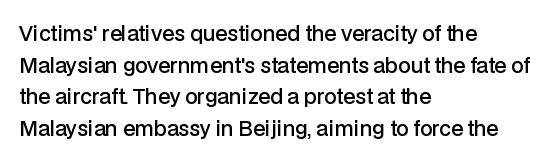
The block of text has a typical density, with ordinary space between rows. Nobody drew a line under any word here. Stroke thickness is moderately raised; the sample reads as semibold. The typography opts for an upright posture over an oblique one. Words appear dense and cohesive because spacing is normal. Where is the straight margin? On the left.
